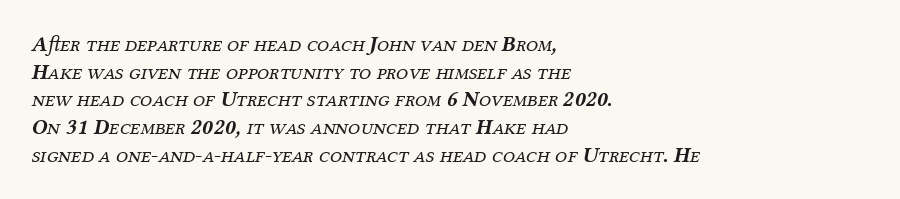
Unbolded letterforms with no extra heft. Observe the ordinary spacing: letters are neighbours, not strangers. Each row of text sits above clean, open space. Italic: yes, the glyphs are oblique. The designer left line spacing at the default. Horizontal alignment here is leftward, the default for most running prose.
